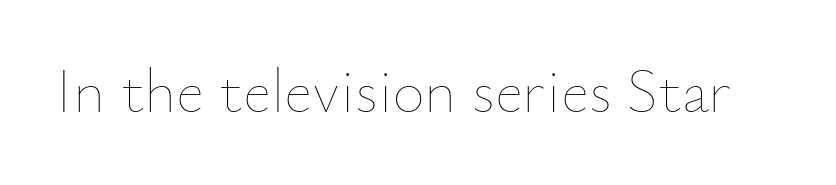
{"italic": "no", "bold": "no", "weight": "thin", "width": "normal", "stroke_contrast": "low", "x_height": "small", "monospaced": "no", "underline": "no", "letter_spacing": "normal", "letter_spacing_em": 0.0, "glyph_px": 62}
